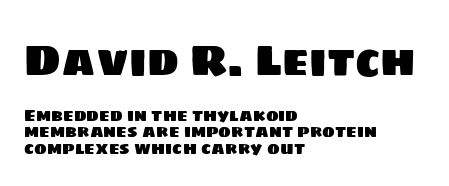
The image shows 43 px sans-serif type; set left-aligned, tight line spacing (0.98x), normal letter spacing, not underlined; the first (top) block is 2.53x larger; low stroke contrast and a large x-height.
